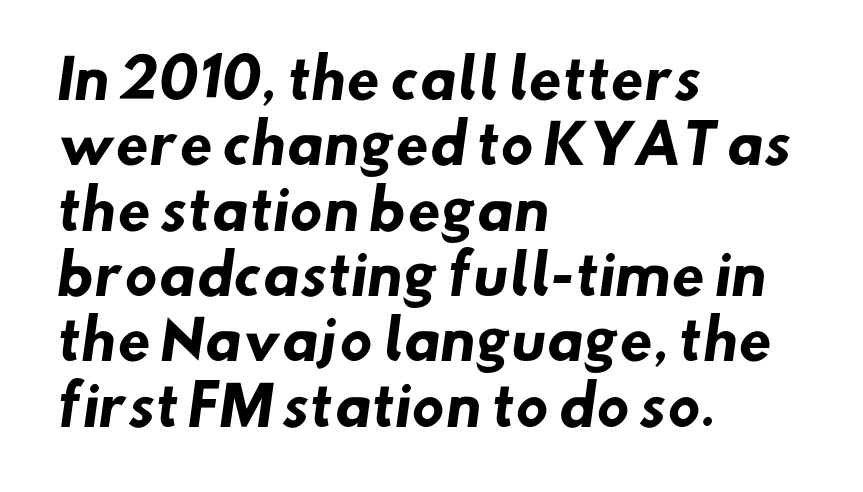
Q: Is the text bold? A: Yes.
Q: Is the typeface a serif or a sans-serif typeface? A: Sans-serif.
Q: Is the text underlined? A: No.
Q: How is the paragraph aligned? A: Left-aligned.
Q: Is the spacing between letters normal or unusually wide? A: Normal.
Q: Width (condensed, normal, or wide)? A: Normal.
Q: Stroke contrast? A: Low.
Q: x-height? A: Small.
Q: Monospaced? A: No.
